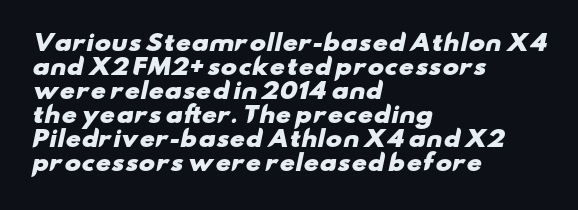
{"bold": "yes", "underline": "no", "align": "left", "line_spacing": "tight", "line_spacing_ratio": 1.09, "letter_spacing": "normal", "letter_spacing_em": 0.0, "glyph_px": 22}
